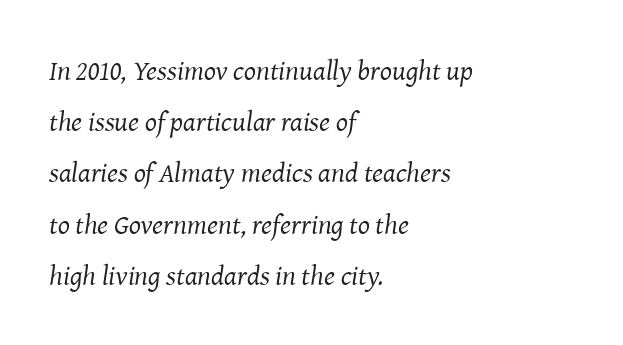
Lines of text with bare space underneath. Is the block centered? No — it sits flush against the left margin. A typesetter would call this proportional, since set widths differ per character. Typographically, this falls in the serif category. In terms of letterspacing, this is plain default setting. You can tell it's italic because the verticals aren't actually vertical.
